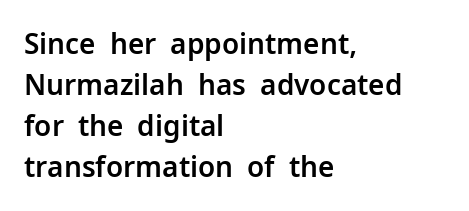
In terms of letterform style, serifs are entirely absent. This sample has the flowing, uneven cadence of proportional lettering. Ascenders rise straight up at ninety degrees. In terms of leading, this rendering sits right in the middle. Lines of text with bare space underneath.
